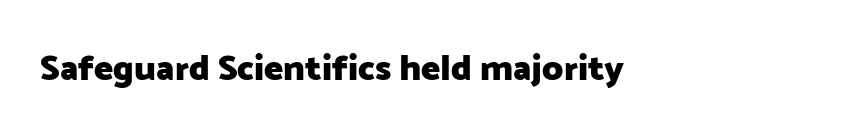
The image shows 36 px heavy sans-serif type, upright; set normal letter spacing, not underlined; low stroke contrast and a medium x-height.
